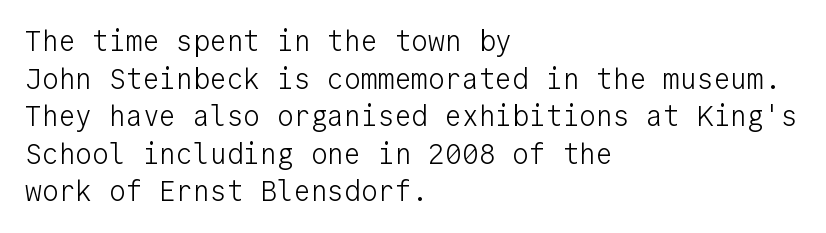
{"serif": "no", "italic": "no", "bold": "no", "weight": "light", "width": "normal", "stroke_contrast": "low", "x_height": "medium", "monospaced": "yes", "underline": "no", "align": "left", "line_spacing": "normal", "line_spacing_ratio": 1.34, "letter_spacing": "normal", "letter_spacing_em": 0.0, "glyph_px": 28}
